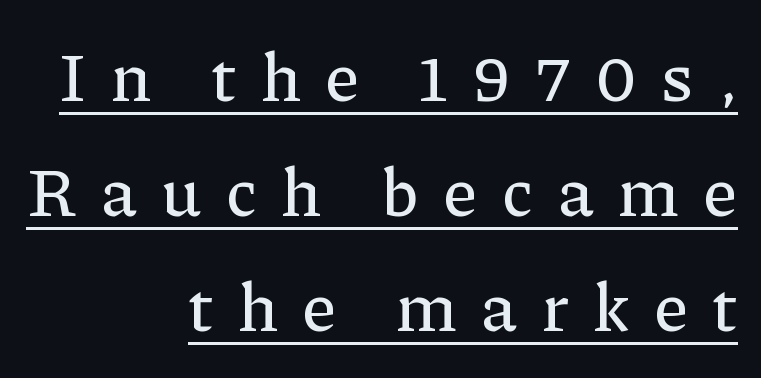
{"serif": "yes", "italic": "no", "width": "normal", "stroke_contrast": "low", "x_height": "medium", "monospaced": "no", "underline": "yes", "align": "right", "line_spacing": "normal", "line_spacing_ratio": 1.67, "letter_spacing": "wide", "letter_spacing_em": 0.36, "glyph_px": 69}
